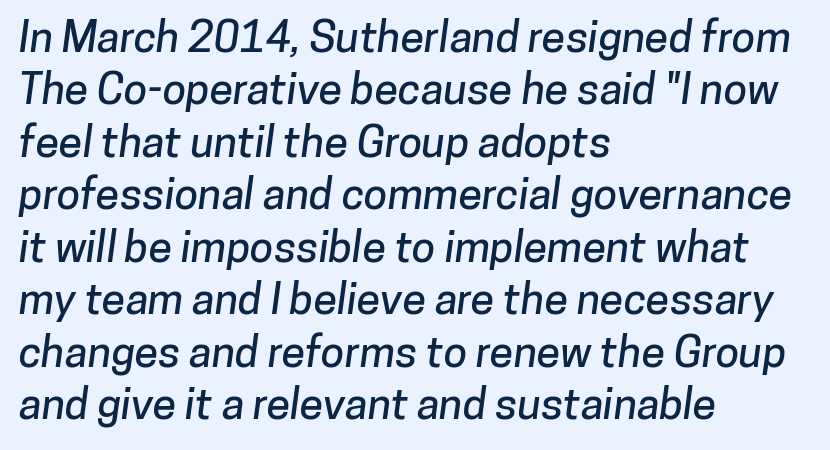
Q: Is the typeface a serif or a sans-serif typeface? A: Sans-serif.
Q: Is the text underlined? A: No.
Q: How is the paragraph aligned? A: Left-aligned.
Q: Is the spacing between letters normal or unusually wide? A: Normal.
Q: Width (condensed, normal, or wide)? A: Normal.
Q: Stroke contrast? A: Low.
Q: x-height? A: Medium.
Q: Monospaced? A: No.
